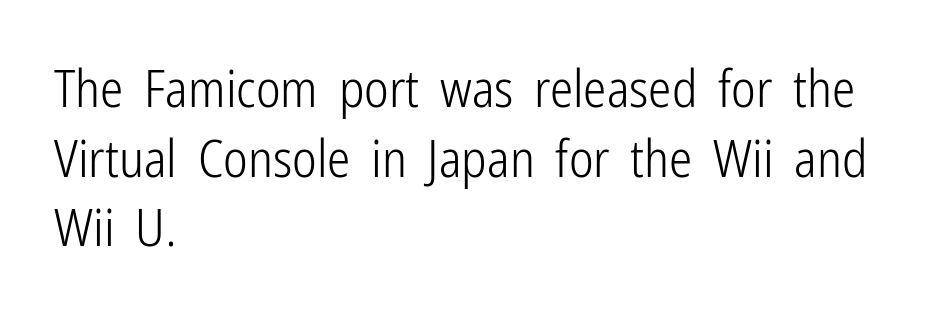
{"serif": "no", "italic": "no", "bold": "no", "weight": "light", "width": "condensed", "stroke_contrast": "low", "x_height": "medium", "monospaced": "no", "underline": "no", "align": "left", "line_spacing": "normal", "line_spacing_ratio": 1.34, "letter_spacing": "normal", "letter_spacing_em": 0.0, "glyph_px": 52}
